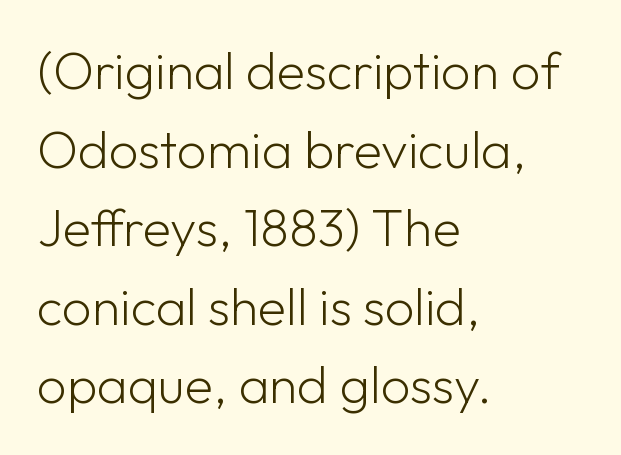
The text block is weighted toward the left margin, trailing off unevenly rightward. Type style note: lacks serifs. Is the letter spacing exaggerated? No — it looks like the ordinary default. It's the straight-up-and-down kind of type. What's the leading like? Ordinary, nothing unusual.
